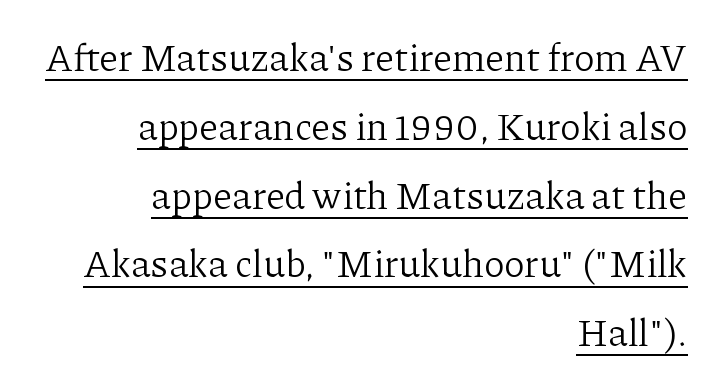
The image shows 38 px light serif type, upright; set right-aligned, line spacing 1.81x, normal letter spacing, underlined; low stroke contrast and a medium x-height.
